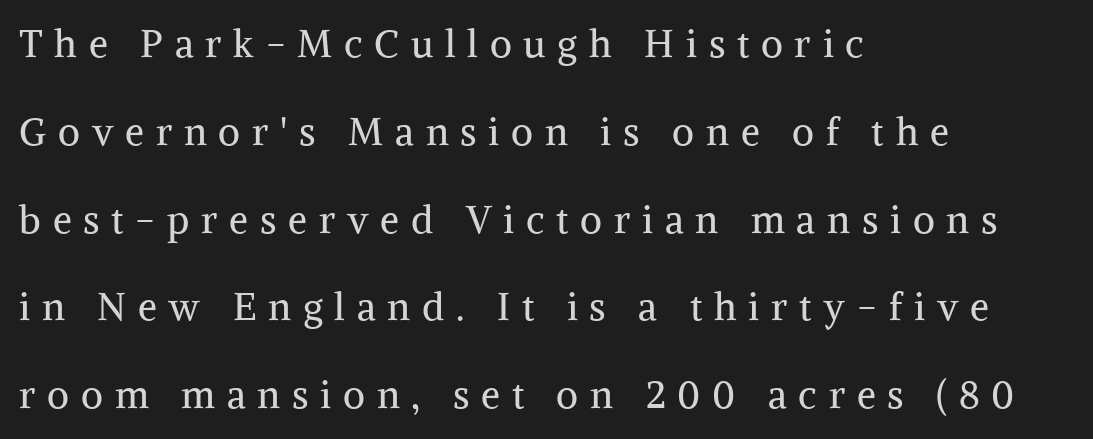
Q: Is the text bold? A: No.
Q: Is the text italic (slanted)? A: No, it is upright.
Q: Is the typeface a serif or a sans-serif typeface? A: Serif.
Q: Is the text underlined? A: No.
Q: How is the paragraph aligned? A: Left-aligned.
Q: Is the spacing between letters normal or unusually wide? A: Unusually wide.
Q: Is the spacing between lines tight, normal or loose? A: Loose.
Q: Width (condensed, normal, or wide)? A: Normal.
Q: Stroke contrast? A: Medium.
Q: x-height? A: Medium.
Q: Monospaced? A: No.
